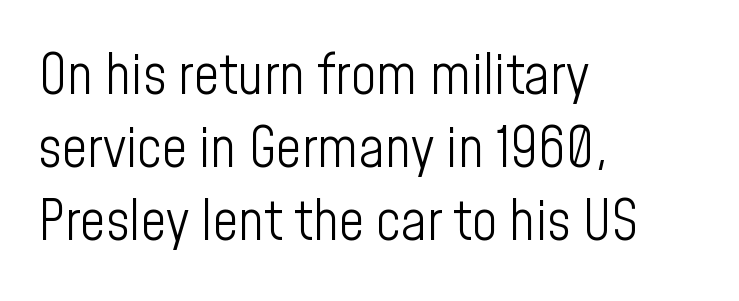
Q: Is the text bold? A: No.
Q: Is the text italic (slanted)? A: No, it is upright.
Q: Is the typeface a serif or a sans-serif typeface? A: Sans-serif.
Q: Is the text underlined? A: No.
Q: How is the paragraph aligned? A: Left-aligned.
Q: Is the spacing between letters normal or unusually wide? A: Normal.
Q: Is the spacing between lines tight, normal or loose? A: Normal.
Q: Width (condensed, normal, or wide)? A: Condensed.
Q: Stroke contrast? A: Low.
Q: x-height? A: Medium.
Q: Monospaced? A: No.
